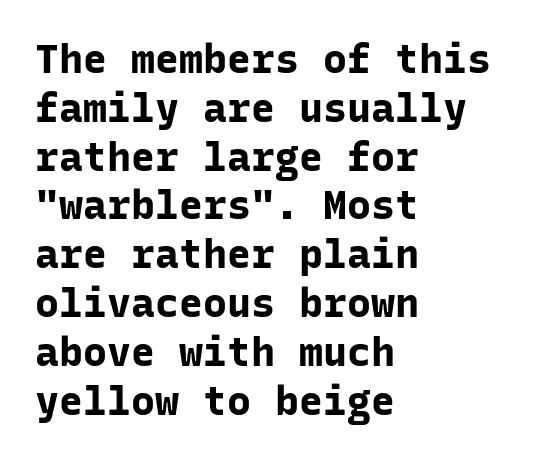
{"serif": "no", "italic": "no", "bold": "yes", "weight": "bold", "width": "normal", "stroke_contrast": "low", "x_height": "medium", "monospaced": "yes", "underline": "no", "align": "left", "line_spacing_ratio": 1.22, "letter_spacing": "normal", "letter_spacing_em": 0.0, "glyph_px": 40}
